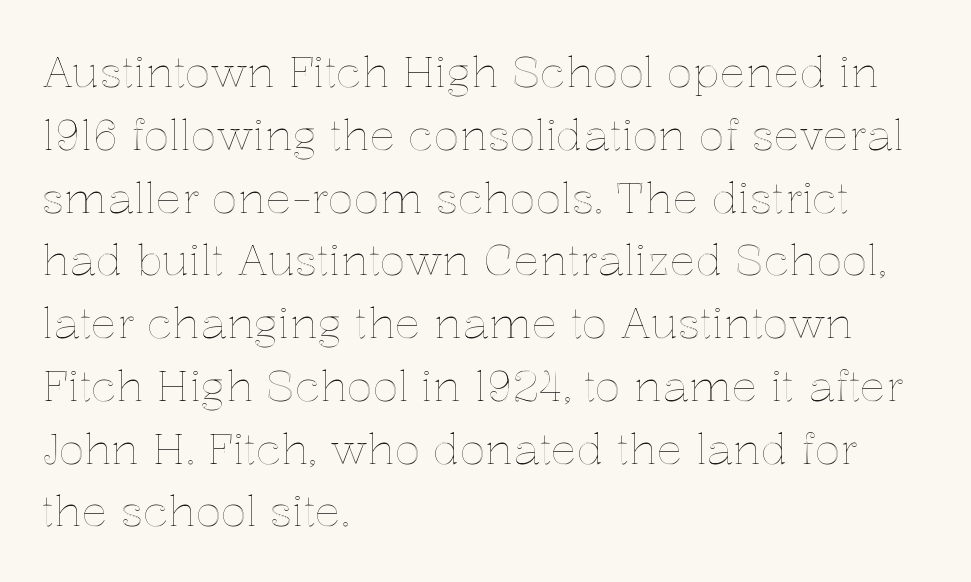
Q: Is the text italic (slanted)? A: No, it is upright.
Q: Is the text underlined? A: No.
Q: How is the paragraph aligned? A: Left-aligned.
Q: Is the spacing between letters normal or unusually wide? A: Normal.
Q: Is the spacing between lines tight, normal or loose? A: Normal.
Q: Width (condensed, normal, or wide)? A: Normal.
Q: x-height? A: Medium.
Q: Monospaced? A: No.
